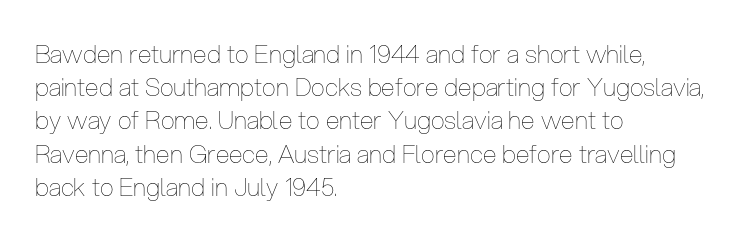
These lines sit exactly where default settings would place them. Decoration check: the copy has no underline. The typeface has the unassuming heft of standard copy or less. Horizontal alignment here is leftward, the default for most running prose.
